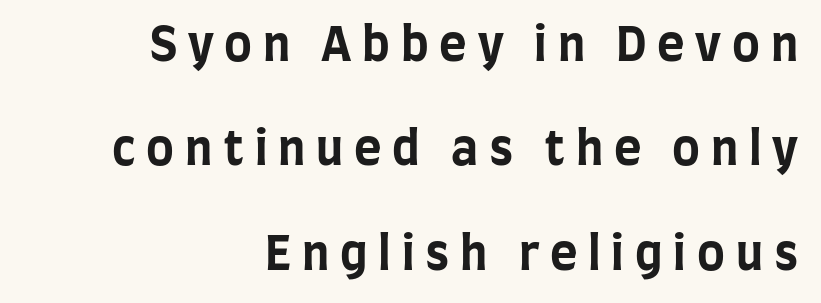
Successive baselines arrive slowly, with a big drop between each. Heavy-handed strokes throughout: this text is bold. Each letter's strokes conclude bluntly, with no projecting serifs. Quick note: not italic, upright. Here the glyphs are tracked loosely, breaking word shapes into spaced letters. All the whitespace from short lines collects on the left.
